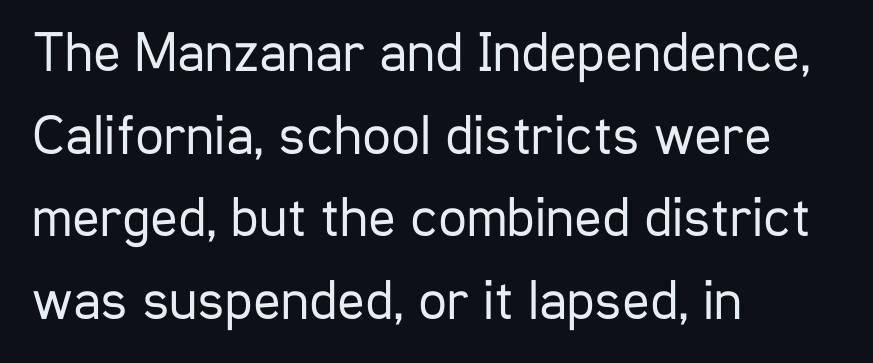
{"serif": "no", "italic": "no", "bold": "no", "weight": "regular", "width": "condensed", "stroke_contrast": "low", "x_height": "medium", "monospaced": "no", "underline": "no", "align": "left", "line_spacing": "normal", "line_spacing_ratio": 1.45, "letter_spacing": "normal", "letter_spacing_em": 0.0, "glyph_px": 57}
